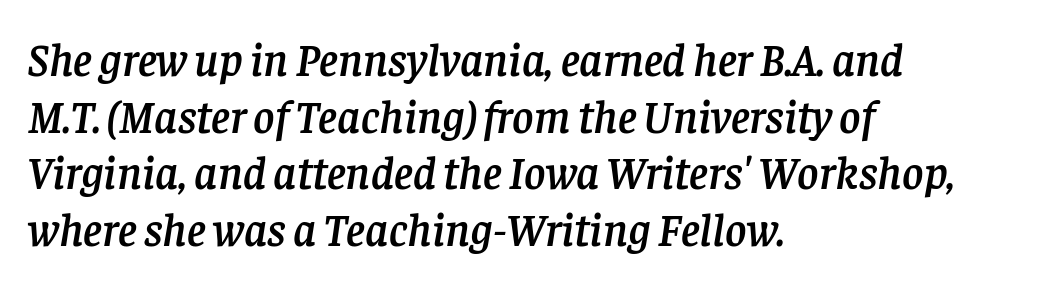
The paragraph shown leans on its left margin. A typesetter would mark this as italic. Letter spacing: default. Looks like regular typesetting: each glyph gets only the width it needs. This is serif lettering, the kind often seen in printed books. Nobody drew a line under any word here.
